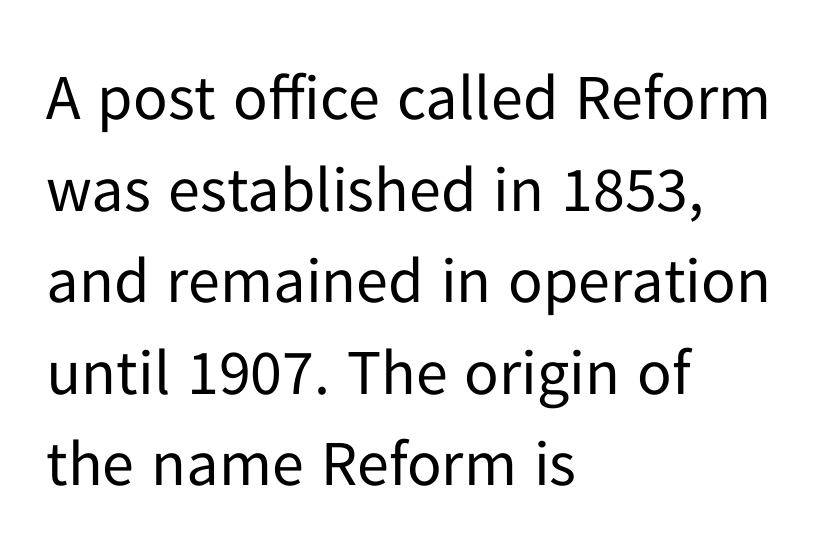
{"serif": "no", "italic": "no", "bold": "no", "weight": "regular", "width": "normal", "stroke_contrast": "low", "x_height": "medium", "monospaced": "no", "underline": "no", "align": "left", "line_spacing": "normal", "line_spacing_ratio": 1.43, "letter_spacing": "normal", "letter_spacing_em": 0.0, "glyph_px": 64}
